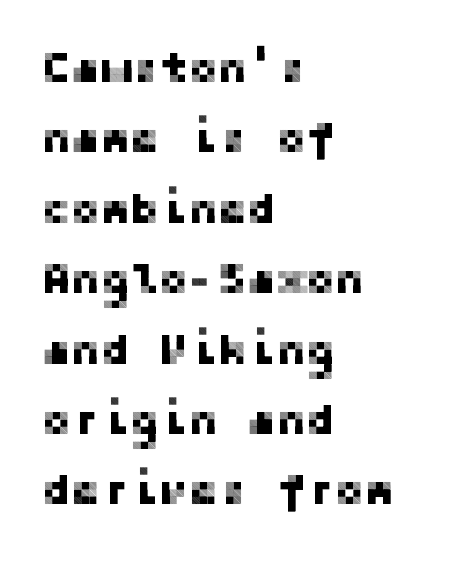
Q: Is the text italic (slanted)? A: No, it is upright.
Q: Is the typeface a serif or a sans-serif typeface? A: Sans-serif.
Q: Is the text underlined? A: No.
Q: How is the paragraph aligned? A: Left-aligned.
Q: Is the spacing between letters normal or unusually wide? A: Normal.
Q: Is the spacing between lines tight, normal or loose? A: Normal.
Q: Width (condensed, normal, or wide)? A: Normal.
Q: Stroke contrast? A: Low.
Q: x-height? A: Medium.
